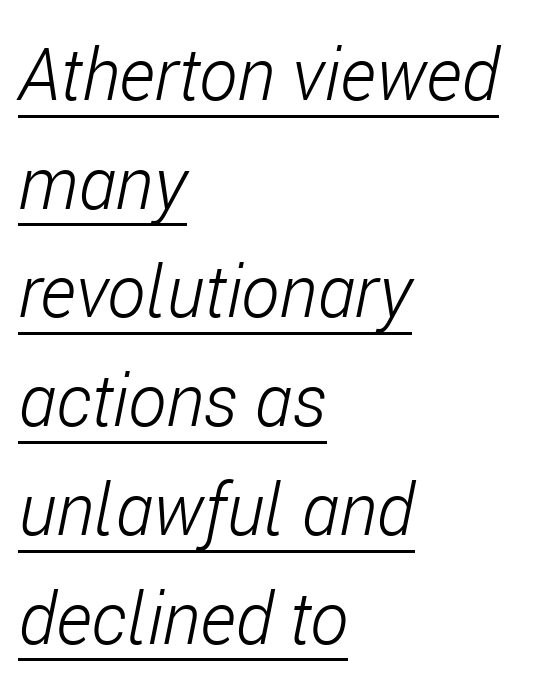
{"italic": "yes", "lean": "right", "slant_degrees": 11, "bold": "no", "weight": "light", "width": "condensed", "stroke_contrast": "low", "x_height": "medium", "monospaced": "no", "underline": "yes", "align": "left", "line_spacing": "normal", "line_spacing_ratio": 1.51, "letter_spacing": "normal", "letter_spacing_em": 0.0, "glyph_px": 72}
